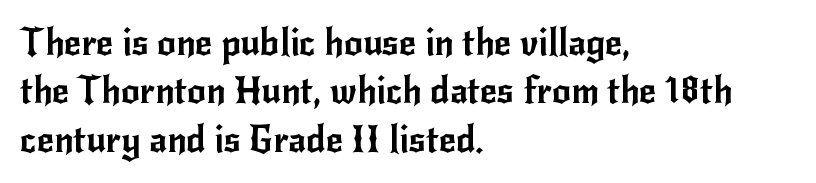
Line spacing here is normal. Letterform terminals end flat and unadorned throughout the passage. The zone under the glyphs is completely vacant. Note the varied advance widths — an 'i' is clearly narrower than an 'm'.
